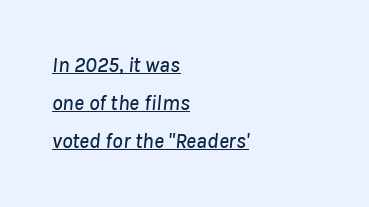
Q: Is the text italic (slanted)? A: Yes, it leans right by about 8 degrees.
Q: Is the text underlined? A: Yes.
Q: How is the paragraph aligned? A: Left-aligned.
Q: Is the spacing between letters normal or unusually wide? A: Normal.
